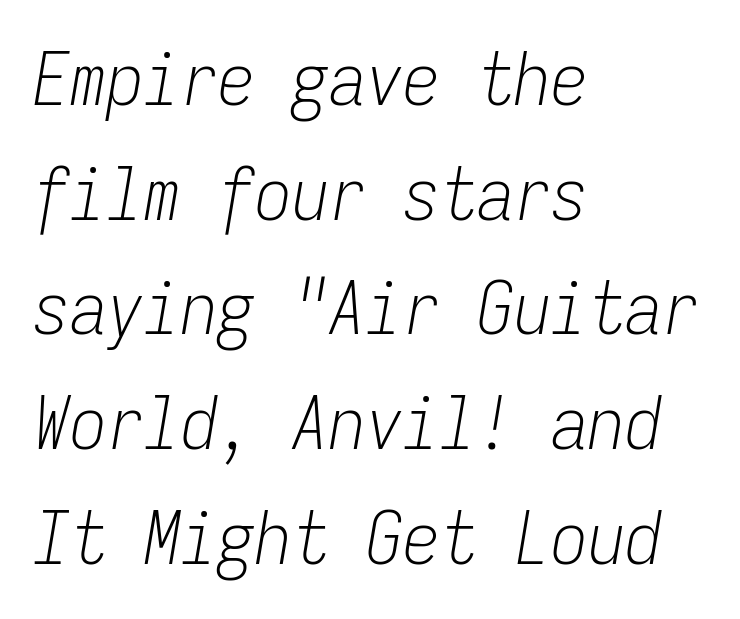
The image shows 74 px light, condensed type, italic (leaning right), monospaced; set left-aligned, normal line spacing (1.55x), normal letter spacing, not underlined; low stroke contrast and a medium x-height.
